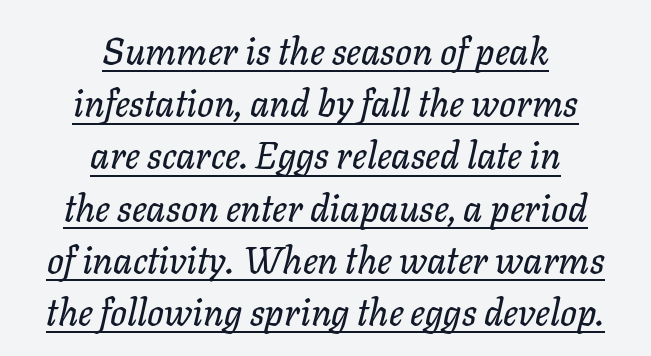
{"italic": "yes", "lean": "right", "slant_degrees": 11, "width": "normal", "stroke_contrast": "low", "x_height": "medium", "monospaced": "no", "underline": "yes", "align": "center", "line_spacing": "normal", "line_spacing_ratio": 1.41, "letter_spacing": "normal", "letter_spacing_em": 0.0, "glyph_px": 37}
